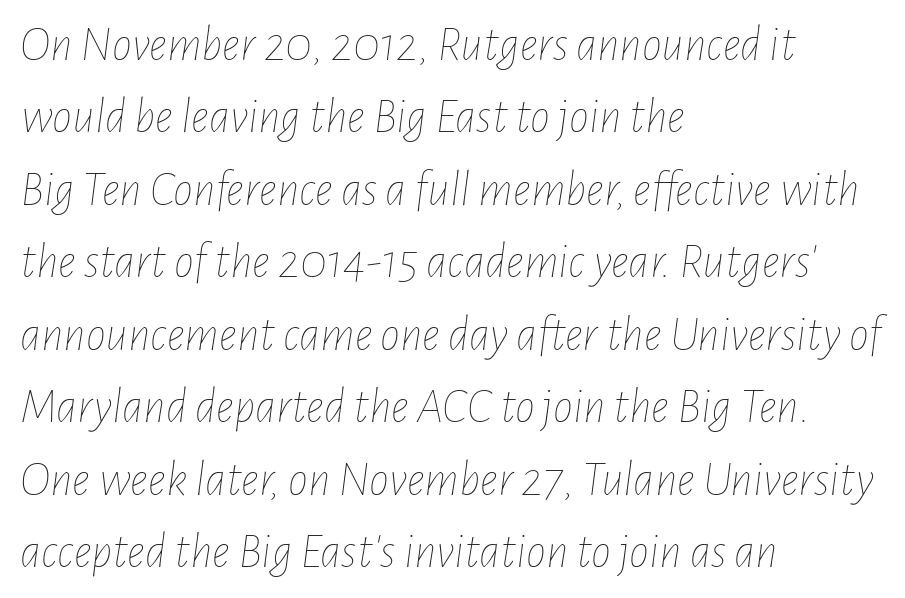
The image shows 50 px thin, condensed type, italic (leaning right); set left-aligned, normal line spacing (1.45x), normal letter spacing, not underlined; low stroke contrast and a medium x-height.
